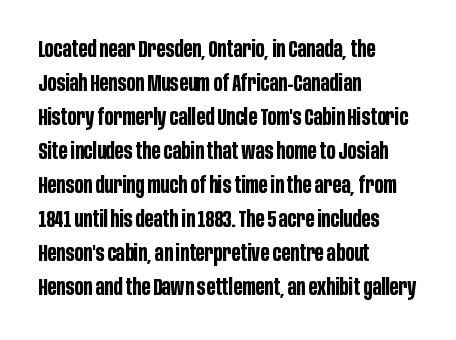
The strip under each line holds only bare page. How are the letters spaced? Ordinarily, with no added tracking. Line spacing here is normal. This rendering uses left alignment, leaving the right contour irregular. When letters stand straight like this, we call the style roman or upright. The rendering uses a bold face; every stroke is thick and dark.
